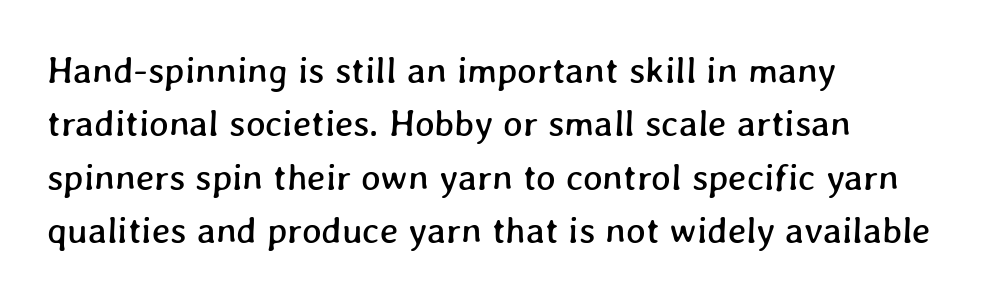
{"width": "normal", "stroke_contrast": "low", "x_height": "medium", "monospaced": "no", "underline": "no", "align": "left", "line_spacing": "normal", "line_spacing_ratio": 1.44, "letter_spacing": "normal", "letter_spacing_em": 0.0, "glyph_px": 37}
